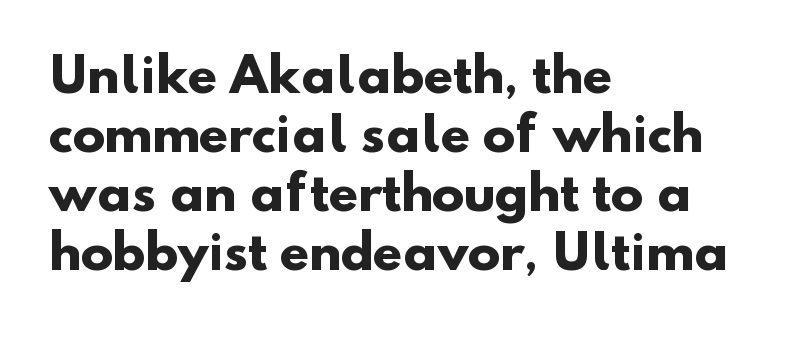
Q: Is the text bold? A: Yes.
Q: Is the typeface a serif or a sans-serif typeface? A: Sans-serif.
Q: Is the text underlined? A: No.
Q: How is the paragraph aligned? A: Left-aligned.
Q: Is the spacing between letters normal or unusually wide? A: Normal.
Q: Width (condensed, normal, or wide)? A: Normal.
Q: Stroke contrast? A: Low.
Q: x-height? A: Small.
Q: Monospaced? A: No.
